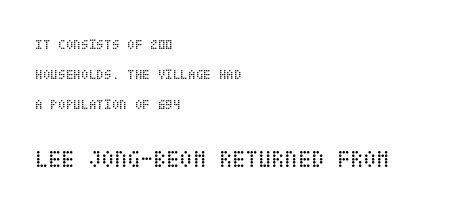
{"italic": "no", "bold": "no", "underline": "no", "align": "left", "line_spacing": "loose", "line_spacing_ratio": 2.15, "letter_spacing": "normal", "letter_spacing_em": 0.0, "larger_block": "second", "size_ratio": 1.71, "glyph_px": 24}
